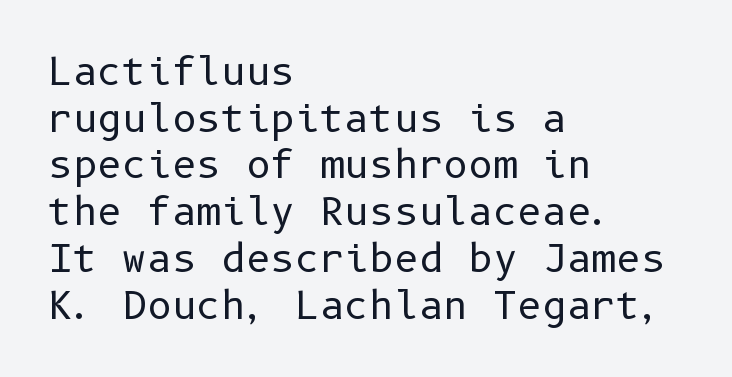
Q: Is the text bold? A: No.
Q: Is the text italic (slanted)? A: No, it is upright.
Q: Is the typeface a serif or a sans-serif typeface? A: Sans-serif.
Q: Is the text underlined? A: No.
Q: How is the paragraph aligned? A: Left-aligned.
Q: Is the spacing between letters normal or unusually wide? A: Normal.
Q: Width (condensed, normal, or wide)? A: Normal.
Q: Stroke contrast? A: Low.
Q: x-height? A: Medium.
